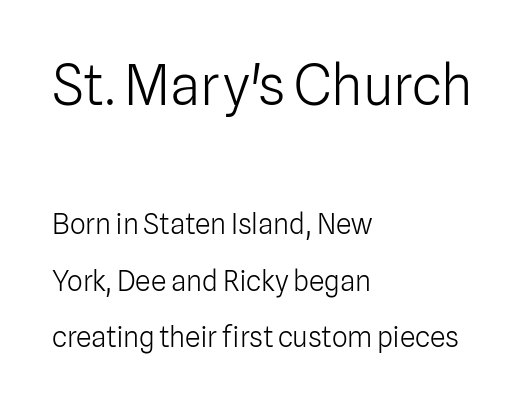
{"serif": "no", "italic": "no", "bold": "no", "weight": "light", "width": "normal", "stroke_contrast": "low", "x_height": "medium", "monospaced": "no", "underline": "no", "align": "left", "line_spacing": "loose", "line_spacing_ratio": 2.02, "letter_spacing": "normal", "letter_spacing_em": 0.0, "larger_block": "first", "size_ratio": 1.96, "glyph_px": 55}
